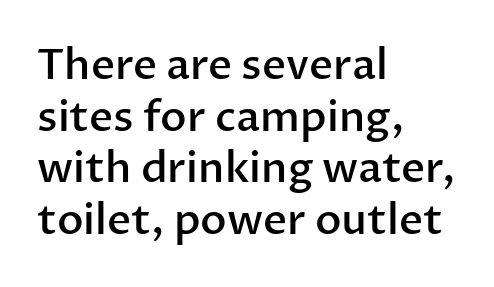
Letters rest on an invisible, unmarked baseline. Upright lettering throughout. Each letter keeps its own natural width here, so spacing adapts to shape. Classification — sans serif.
